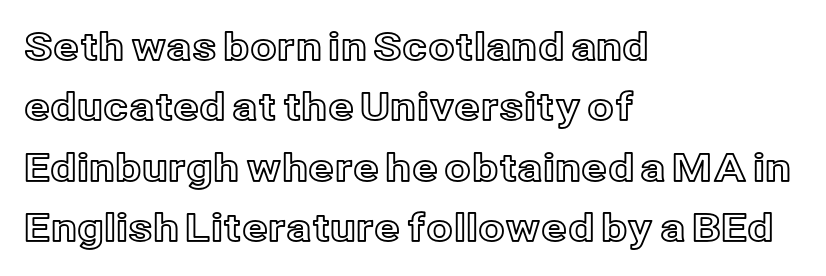
The image shows 38 px text type, upright; set left-aligned, normal line spacing (1.59x), normal letter spacing, not underlined; a medium x-height.
